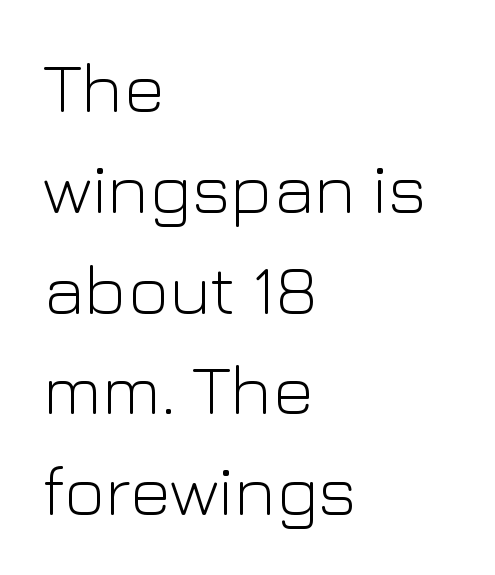
Q: Is the text bold? A: No.
Q: Is the text italic (slanted)? A: No, it is upright.
Q: Is the typeface a serif or a sans-serif typeface? A: Sans-serif.
Q: Is the text underlined? A: No.
Q: How is the paragraph aligned? A: Left-aligned.
Q: Is the spacing between letters normal or unusually wide? A: Normal.
Q: Is the spacing between lines tight, normal or loose? A: Normal.
Q: Width (condensed, normal, or wide)? A: Normal.
Q: Stroke contrast? A: Low.
Q: x-height? A: Medium.
Q: Monospaced? A: No.
